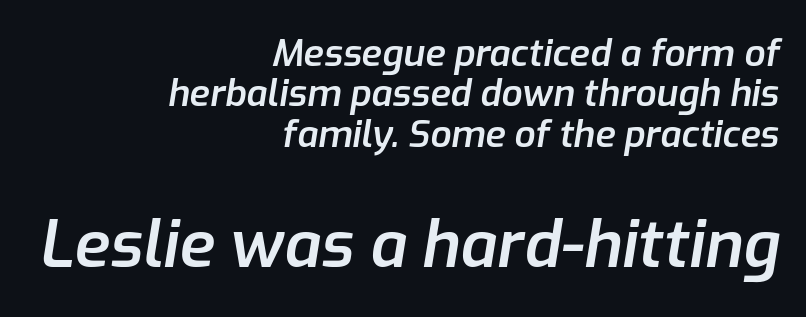
The image shows 65 px semibold type, italic (leaning right); set right-aligned, tight line spacing (1.09x), normal letter spacing, not underlined; the second (bottom) block is 1.76x larger; low stroke contrast and a medium x-height.
